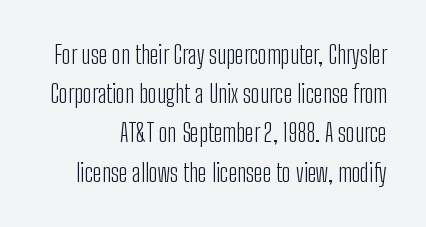
The image shows 25 px text type, upright; set normal line spacing (1.57x), normal letter spacing, not underlined.
